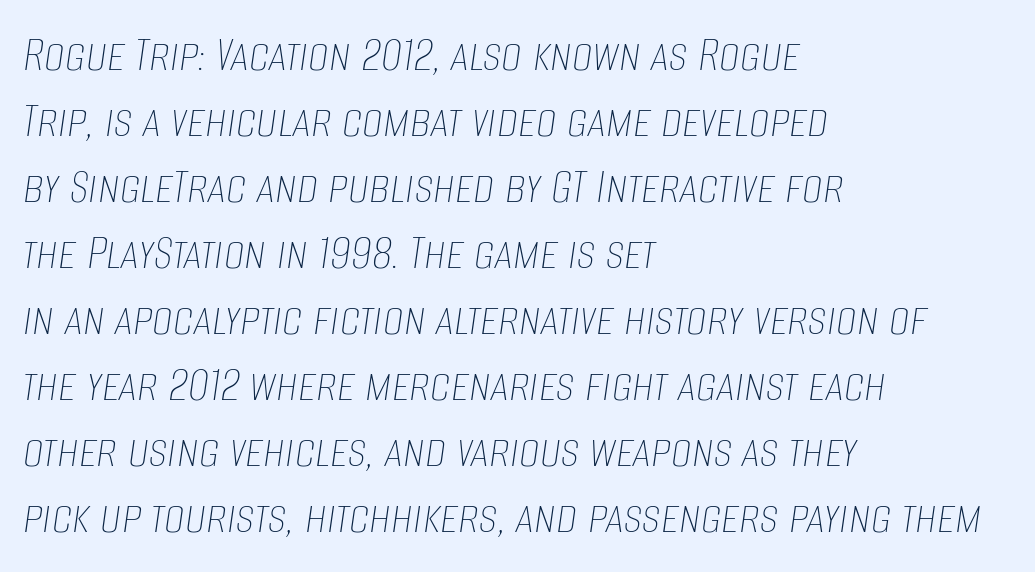
The line-height multiplier appears to be the usual default. Is the letter spacing exaggerated? No — it looks like the ordinary default. The rendering anchors every line to the left-hand side. Each stroke keeps to a modest, everyday thickness or less. The face used here has a pronounced slope to its letters. Note the varied advance widths — an 'i' is clearly narrower than an 'm'.
